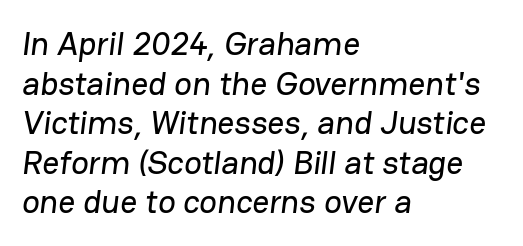
Q: Is the typeface a serif or a sans-serif typeface? A: Sans-serif.
Q: Is the text underlined? A: No.
Q: How is the paragraph aligned? A: Left-aligned.
Q: Is the spacing between letters normal or unusually wide? A: Normal.
Q: Width (condensed, normal, or wide)? A: Normal.
Q: Stroke contrast? A: Low.
Q: x-height? A: Medium.
Q: Monospaced? A: No.
